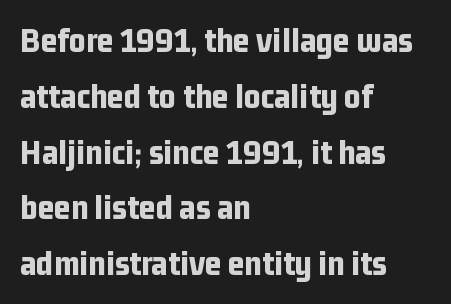
Q: Is the text bold? A: Yes.
Q: Is the text italic (slanted)? A: No, it is upright.
Q: Is the typeface a serif or a sans-serif typeface? A: Sans-serif.
Q: Is the text underlined? A: No.
Q: How is the paragraph aligned? A: Left-aligned.
Q: Is the spacing between letters normal or unusually wide? A: Normal.
Q: Is the spacing between lines tight, normal or loose? A: Normal.
Q: Width (condensed, normal, or wide)? A: Condensed.
Q: Stroke contrast? A: Low.
Q: x-height? A: Medium.
Q: Monospaced? A: No.
